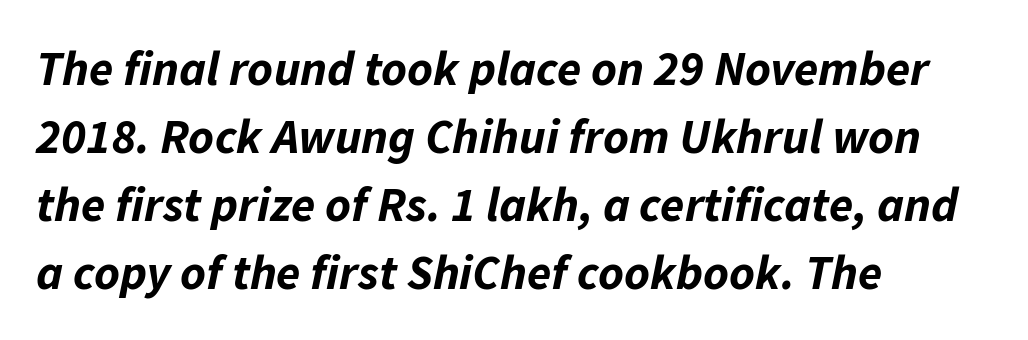
Q: Is the text bold? A: Yes.
Q: Is the text italic (slanted)? A: Yes, it leans right by about 11 degrees.
Q: Is the text underlined? A: No.
Q: How is the paragraph aligned? A: Left-aligned.
Q: Is the spacing between letters normal or unusually wide? A: Normal.
Q: Is the spacing between lines tight, normal or loose? A: Normal.
Q: Width (condensed, normal, or wide)? A: Normal.
Q: Stroke contrast? A: Low.
Q: x-height? A: Medium.
Q: Monospaced? A: No.
